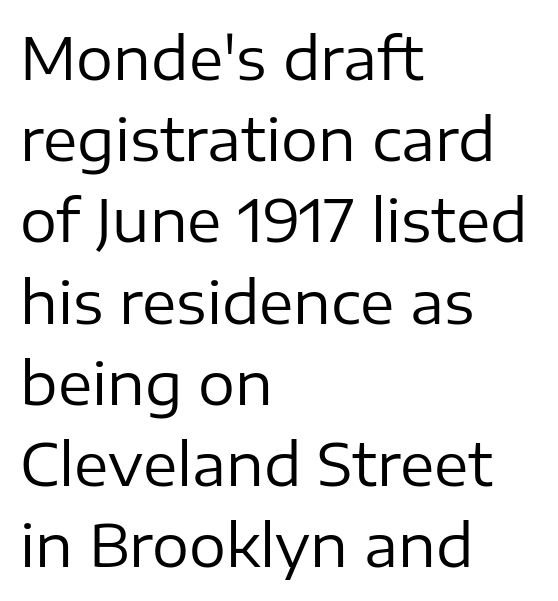
Q: Is the text bold? A: No.
Q: Is the text italic (slanted)? A: No, it is upright.
Q: Is the typeface a serif or a sans-serif typeface? A: Sans-serif.
Q: Is the text underlined? A: No.
Q: How is the paragraph aligned? A: Left-aligned.
Q: Is the spacing between letters normal or unusually wide? A: Normal.
Q: Is the spacing between lines tight, normal or loose? A: Normal.
Q: Width (condensed, normal, or wide)? A: Normal.
Q: Stroke contrast? A: Low.
Q: x-height? A: Medium.
Q: Monospaced? A: No.
